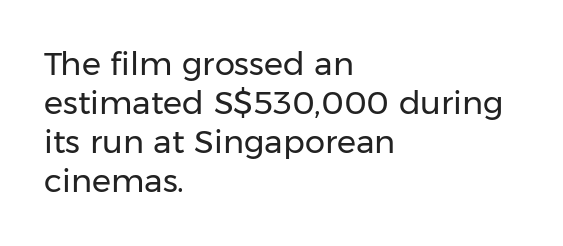
Q: Is the text bold? A: No.
Q: Is the text italic (slanted)? A: No, it is upright.
Q: Is the typeface a serif or a sans-serif typeface? A: Sans-serif.
Q: Is the text underlined? A: No.
Q: How is the paragraph aligned? A: Left-aligned.
Q: Is the spacing between letters normal or unusually wide? A: Normal.
Q: Width (condensed, normal, or wide)? A: Normal.
Q: Stroke contrast? A: Low.
Q: x-height? A: Medium.
Q: Monospaced? A: No.
